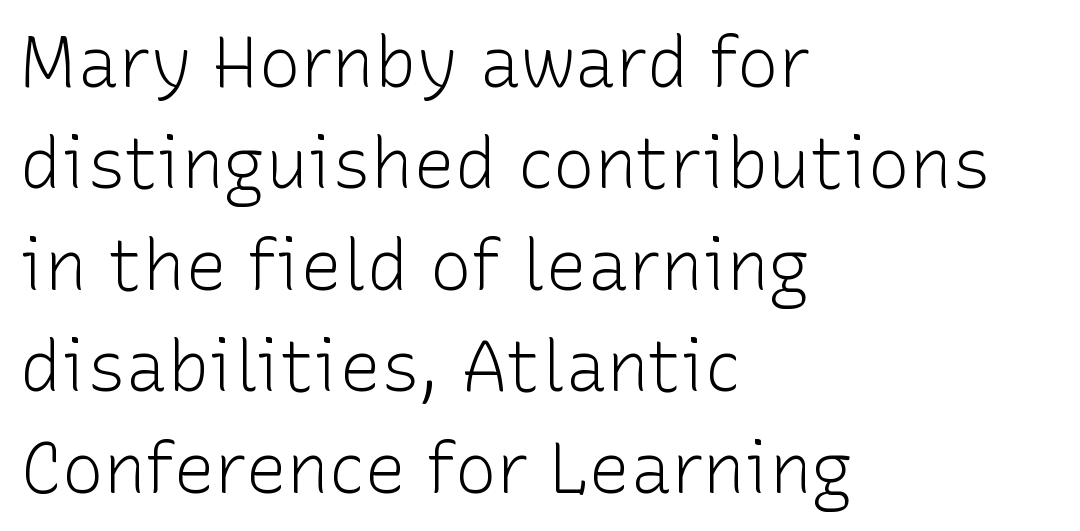
Nobody touched the tracking dial on this one. Nobody drew a line under any word here. The characters display no serif detailing; their extremities are plain. Short and long lines alike share a common starting point at left. This sample uses an upright cut, with every glyph sitting square on the baseline.
